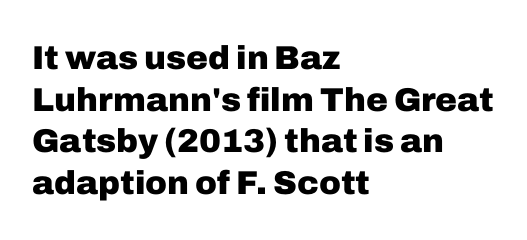
{"serif": "no", "italic": "no", "bold": "yes", "weight": "heavy", "width": "normal", "stroke_contrast": "low", "x_height": "medium", "monospaced": "no", "underline": "no", "align": "left", "line_spacing": "normal", "line_spacing_ratio": 1.26, "letter_spacing": "normal", "letter_spacing_em": 0.0, "glyph_px": 33}
